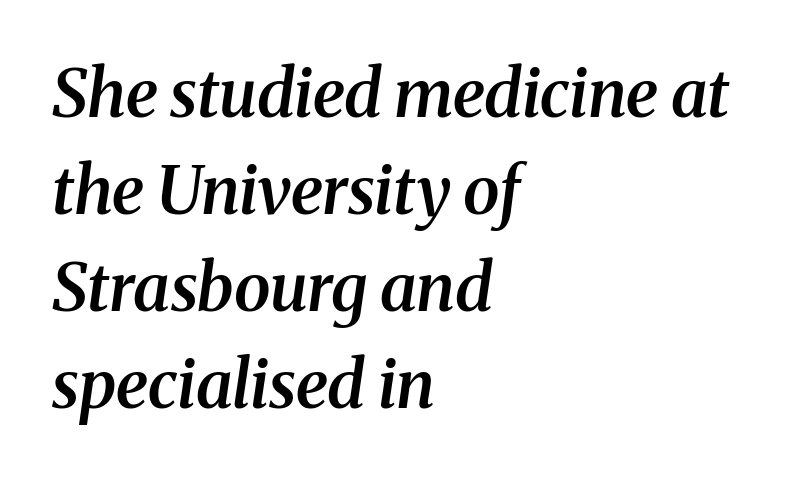
Q: Is the text bold? A: Semi-bold.
Q: Is the text italic (slanted)? A: Yes, it leans right by about 8 degrees.
Q: Is the typeface a serif or a sans-serif typeface? A: Serif.
Q: Is the text underlined? A: No.
Q: How is the paragraph aligned? A: Left-aligned.
Q: Is the spacing between letters normal or unusually wide? A: Normal.
Q: Is the spacing between lines tight, normal or loose? A: Normal.
Q: Width (condensed, normal, or wide)? A: Normal.
Q: Stroke contrast? A: Medium.
Q: x-height? A: Medium.
Q: Monospaced? A: No.
